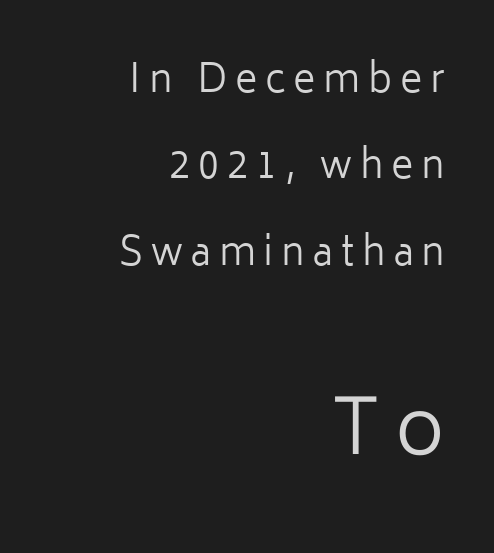
Q: Is the text bold? A: No.
Q: Is the text italic (slanted)? A: No, it is upright.
Q: Is the typeface a serif or a sans-serif typeface? A: Sans-serif.
Q: Is the text underlined? A: No.
Q: How is the paragraph aligned? A: Right-aligned.
Q: Is the spacing between letters normal or unusually wide? A: Unusually wide.
Q: Is the spacing between lines tight, normal or loose? A: Loose.
Q: Which block of text is set in a larger size, the first (top) or the second (bottom)? A: The second (bottom) one.
Q: Width (condensed, normal, or wide)? A: Normal.
Q: Stroke contrast? A: Low.
Q: x-height? A: Medium.
Q: Monospaced? A: No.
